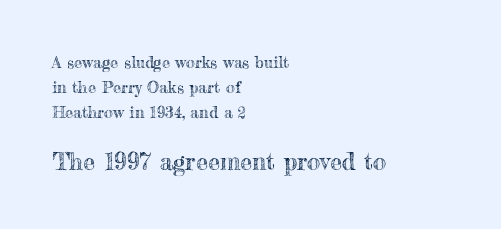
Q: Is the text italic (slanted)? A: No, it is upright.
Q: Is the text underlined? A: No.
Q: How is the paragraph aligned? A: Left-aligned.
Q: Is the spacing between letters normal or unusually wide? A: Normal.
Q: Is the spacing between lines tight, normal or loose? A: Normal.
Q: Which block of text is set in a larger size, the first (top) or the second (bottom)? A: The second (bottom) one.
